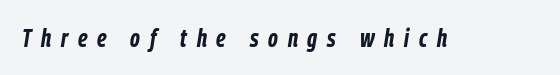
{"italic": "yes", "lean": "right", "slant_degrees": 9, "bold": "yes", "underline": "no", "letter_spacing": "wide", "letter_spacing_em": 0.39, "glyph_px": 25}
